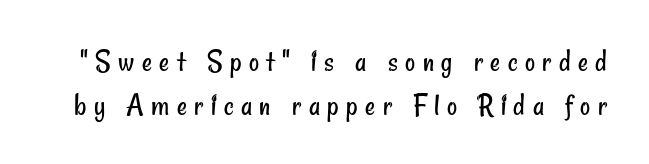
Q: Is the text bold? A: No.
Q: Is the typeface a serif or a sans-serif typeface? A: Sans-serif.
Q: Is the text underlined? A: No.
Q: Is the spacing between letters normal or unusually wide? A: Unusually wide.
Q: Is the spacing between lines tight, normal or loose? A: Normal.
Q: Width (condensed, normal, or wide)? A: Condensed.
Q: Stroke contrast? A: Low.
Q: x-height? A: Small.
Q: Monospaced? A: No.
